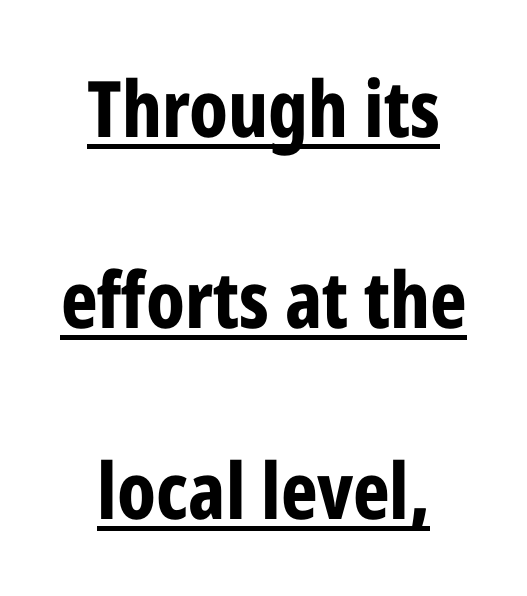
{"serif": "no", "italic": "no", "bold": "yes", "weight": "bold", "width": "condensed", "stroke_contrast": "low", "x_height": "medium", "monospaced": "no", "underline": "yes", "align": "center", "line_spacing": "loose", "line_spacing_ratio": 2.45, "letter_spacing": "normal", "letter_spacing_em": 0.0, "glyph_px": 78}
